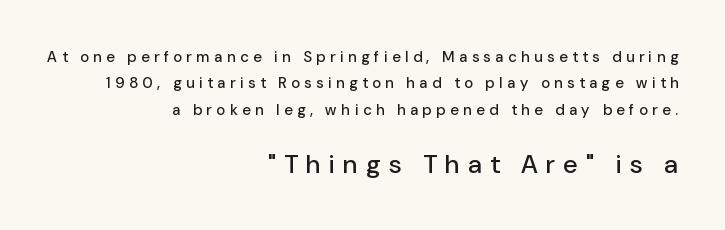
{"italic": "no", "underline": "no", "align": "right", "line_spacing_ratio": 1.76, "letter_spacing": "wide", "letter_spacing_em": 0.32, "larger_block": "second", "size_ratio": 1.73, "glyph_px": 26}
